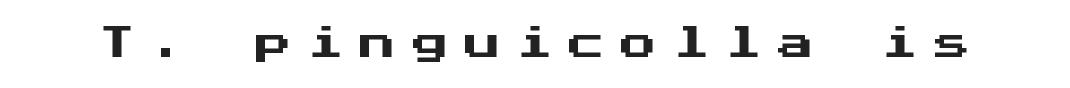
{"serif": "no", "italic": "no", "width": "normal", "stroke_contrast": "medium", "x_height": "medium", "underline": "no", "letter_spacing": "wide", "letter_spacing_em": 0.45, "glyph_px": 36}
